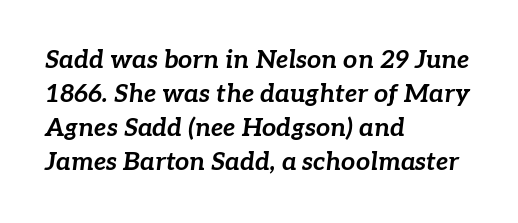
{"italic": "yes", "lean": "right", "slant_degrees": 7, "bold": "yes", "underline": "no", "align": "left", "line_spacing": "normal", "line_spacing_ratio": 1.36, "letter_spacing": "normal", "letter_spacing_em": 0.0, "glyph_px": 25}
